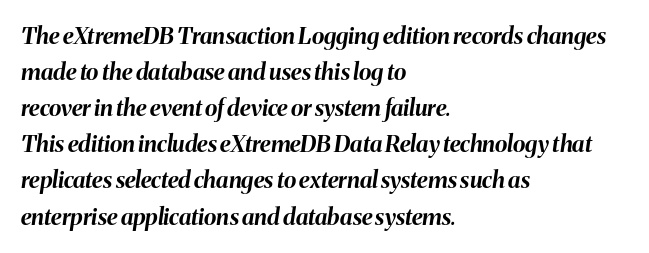
The image shows 23 px bold type, italic (leaning right); set left-aligned, normal line spacing (1.57x), normal letter spacing, not underlined.
